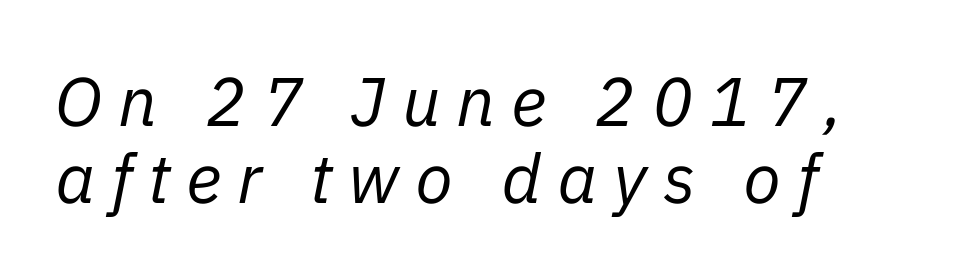
{"italic": "yes", "lean": "right", "slant_degrees": 11, "bold": "no", "weight": "regular", "width": "normal", "stroke_contrast": "low", "x_height": "medium", "monospaced": "no", "underline": "no", "align": "left", "line_spacing": "tight", "line_spacing_ratio": 1.12, "letter_spacing": "wide", "letter_spacing_em": 0.23, "glyph_px": 69}
